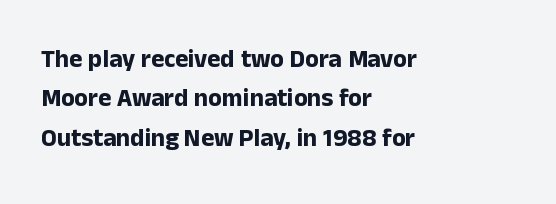
Q: Is the text bold? A: Yes.
Q: Is the text italic (slanted)? A: No, it is upright.
Q: Is the text underlined? A: No.
Q: How is the paragraph aligned? A: Left-aligned.
Q: Is the spacing between letters normal or unusually wide? A: Normal.
Q: Is the spacing between lines tight, normal or loose? A: Normal.
